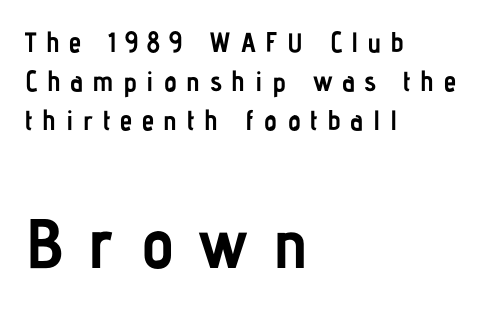
Q: Is the text bold? A: Yes.
Q: Is the text italic (slanted)? A: No, it is upright.
Q: Is the typeface a serif or a sans-serif typeface? A: Sans-serif.
Q: Is the text underlined? A: No.
Q: How is the paragraph aligned? A: Left-aligned.
Q: Is the spacing between letters normal or unusually wide? A: Unusually wide.
Q: Is the spacing between lines tight, normal or loose? A: Normal.
Q: Which block of text is set in a larger size, the first (top) or the second (bottom)? A: The second (bottom) one.
Q: Width (condensed, normal, or wide)? A: Condensed.
Q: Stroke contrast? A: Low.
Q: x-height? A: Medium.
Q: Monospaced? A: No.
